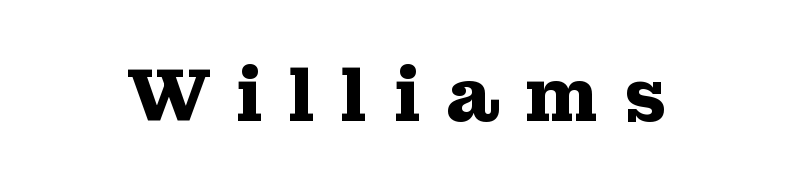
There is plenty of visible air inserted between adjacent glyphs. Type style note: has serifs. These words are printed bold, with thick strokes throughout. The strip under each line holds only bare page. This sample uses an upright cut, with every glyph sitting square on the baseline. Is this a fixed-width face? No — the glyphs have proportional, varying widths.
